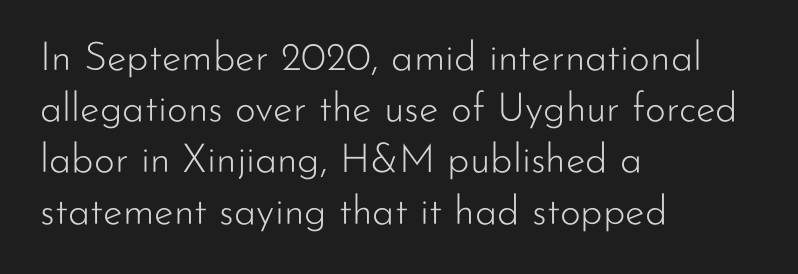
The image shows 40 px light sans-serif type, upright; set left-aligned, normal line spacing (1.28x), normal letter spacing, not underlined; low stroke contrast and a small x-height.
